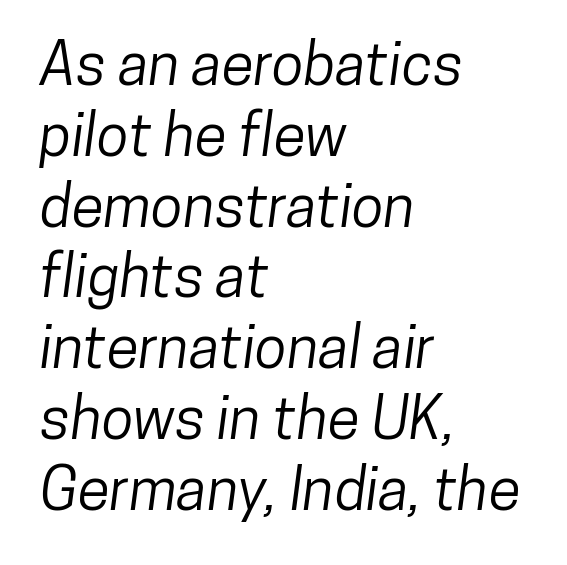
The image shows 59 px condensed sans-serif type; set left-aligned, line spacing 1.2x, normal letter spacing, not underlined; low stroke contrast and a medium x-height.
